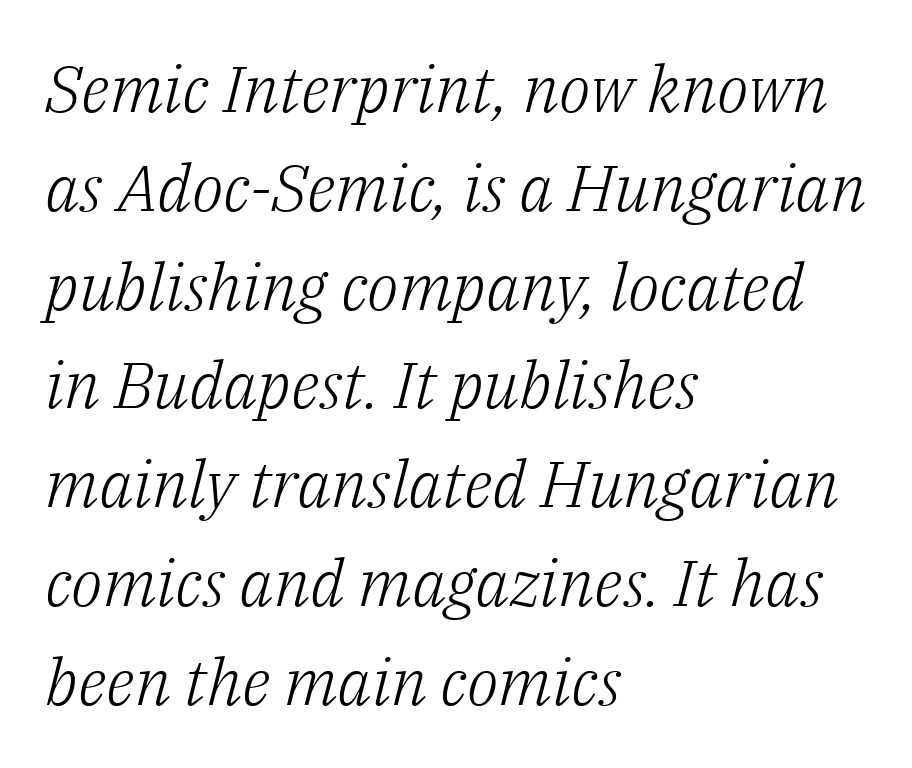
Counters stay open thanks to moderate or lighter strokes. Honestly, the letter spacing is just normal — you wouldn't notice it. Line beginnings align vertically; line endings do not. Each letter's strokes conclude with small projecting serifs. Anything drawn beneath the words? Only blank space.
